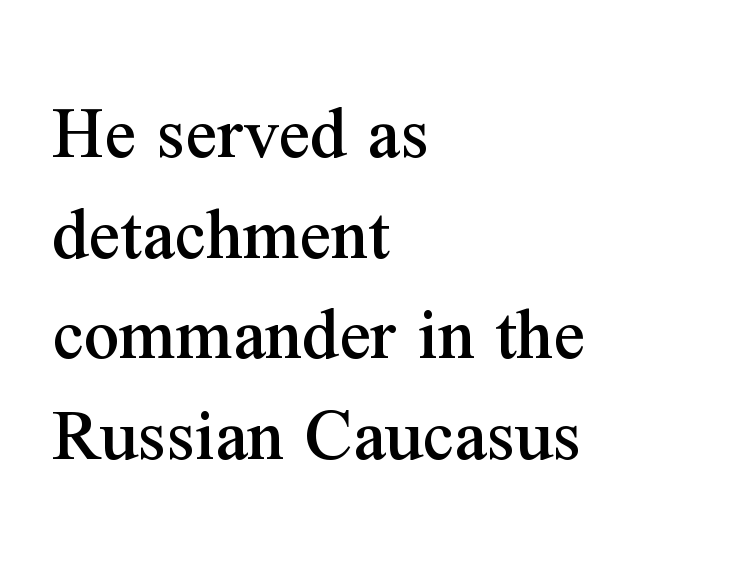
Each word holds together tightly as a unit, with standard inter-letter gaps. These lines are rendered in a variable-pitch font. These lines sit exactly where default settings would place them. When letters stand straight like this, we call the style roman or upright. The rendering shows small feet on the letterforms — a serif design.
